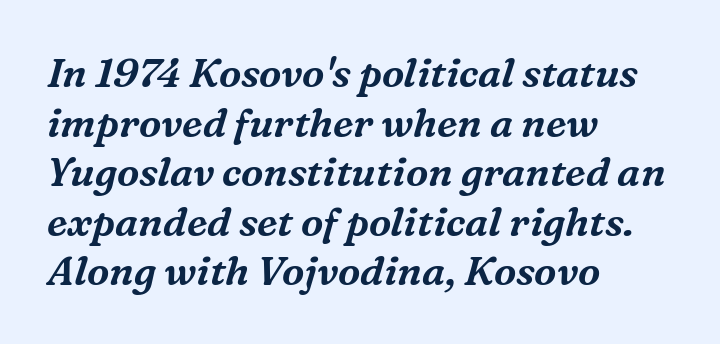
{"serif": "yes", "italic": "yes", "lean": "right", "slant_degrees": 16, "width": "normal", "stroke_contrast": "medium", "x_height": "medium", "monospaced": "no", "underline": "no", "align": "left", "line_spacing_ratio": 1.24, "letter_spacing": "normal", "letter_spacing_em": 0.0, "glyph_px": 40}
